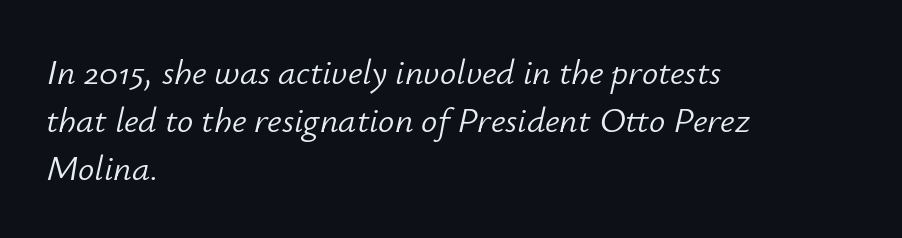
{"italic": "yes", "lean": "right", "slant_degrees": 12, "bold": "no", "weight": "light", "width": "normal", "stroke_contrast": "low", "x_height": "small", "monospaced": "no", "underline": "no", "align": "left", "line_spacing": "normal", "line_spacing_ratio": 1.34, "letter_spacing": "normal", "letter_spacing_em": 0.0, "glyph_px": 36}
